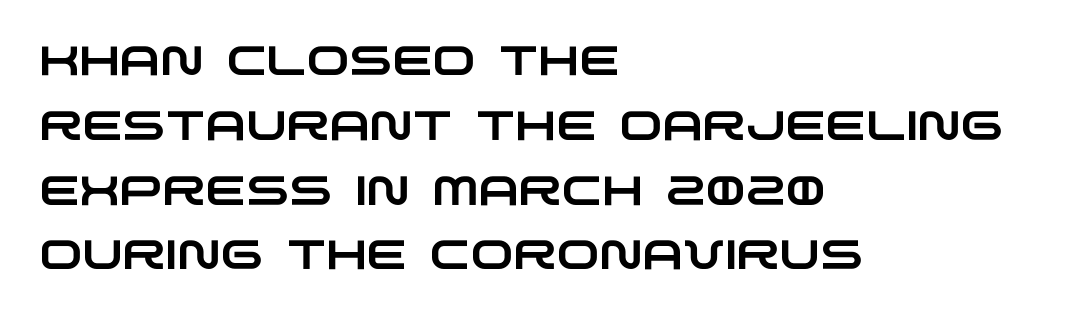
{"serif": "no", "width": "wide", "stroke_contrast": "low", "x_height": "large", "monospaced": "no", "underline": "no", "align": "left", "line_spacing": "normal", "line_spacing_ratio": 1.58, "letter_spacing": "normal", "letter_spacing_em": 0.0, "glyph_px": 41}
